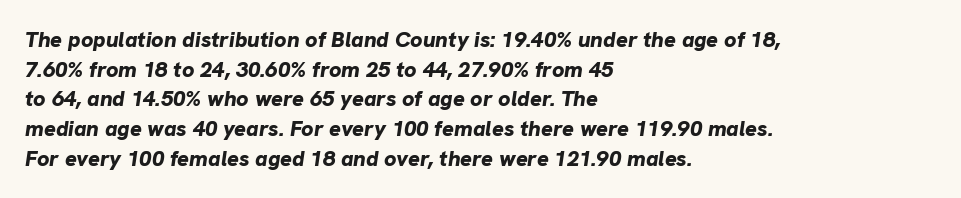
Quick note: underline off. A student would call this left alignment; a typographer would say flush left, rag right. The specimen reads as italic at a glance. The gaps between neighbouring characters are ordinary and unremarkable.
